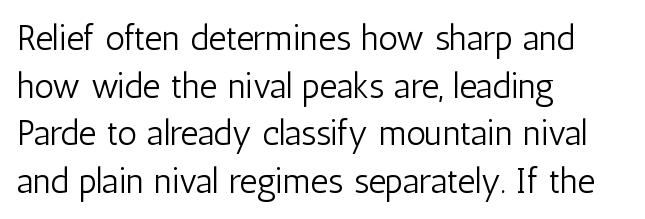
The image shows 35 px light, condensed sans-serif type, upright; set left-aligned, normal line spacing (1.36x), normal letter spacing, not underlined; low stroke contrast and a medium x-height.
